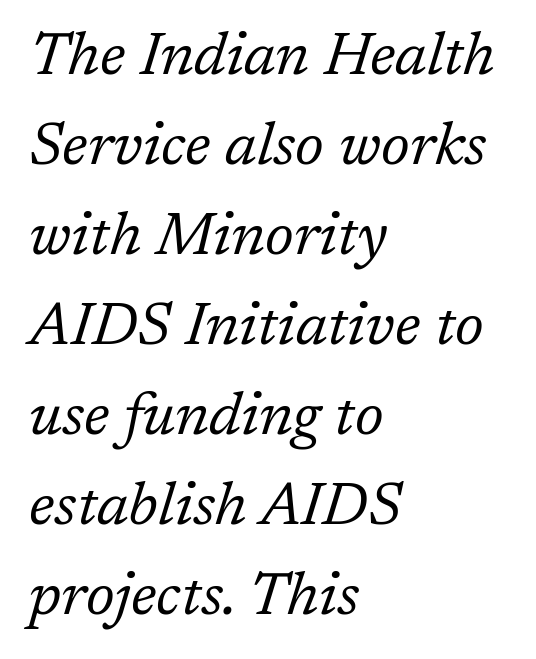
{"serif": "yes", "italic": "yes", "lean": "right", "slant_degrees": 17, "bold": "no", "weight": "regular", "width": "normal", "stroke_contrast": "low", "x_height": "medium", "monospaced": "no", "underline": "no", "align": "left", "line_spacing": "normal", "line_spacing_ratio": 1.5, "letter_spacing": "normal", "letter_spacing_em": 0.0, "glyph_px": 60}
